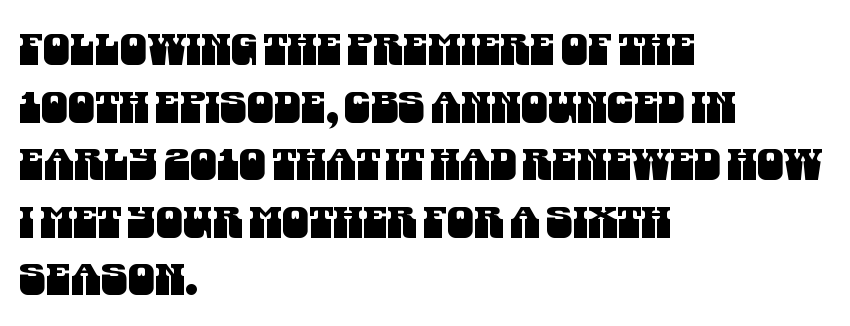
The image shows 43 px condensed sans-serif type; set left-aligned, normal line spacing (1.34x), normal letter spacing, not underlined; medium stroke contrast and a large x-height.
